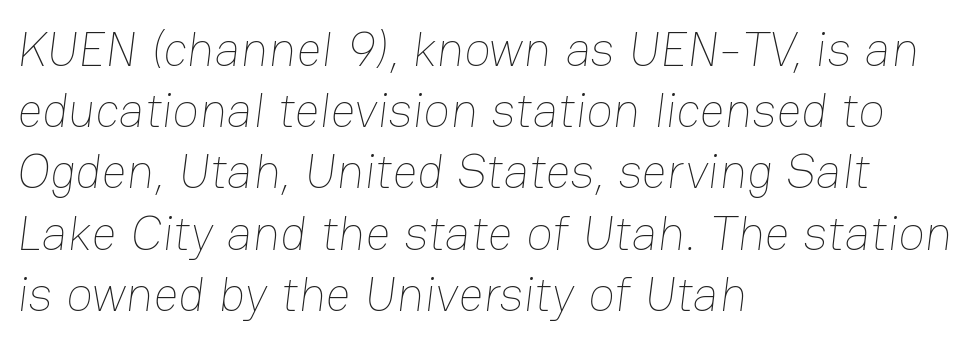
The passage shown is typed in a proportional face where columns would drift. Any mark beneath the type? The region is blank. Caption: multi-line text, flush left, ragged right. The letters sit at their default tracking, neither squeezed nor spread. In terms of leading, this rendering sits right in the middle.
